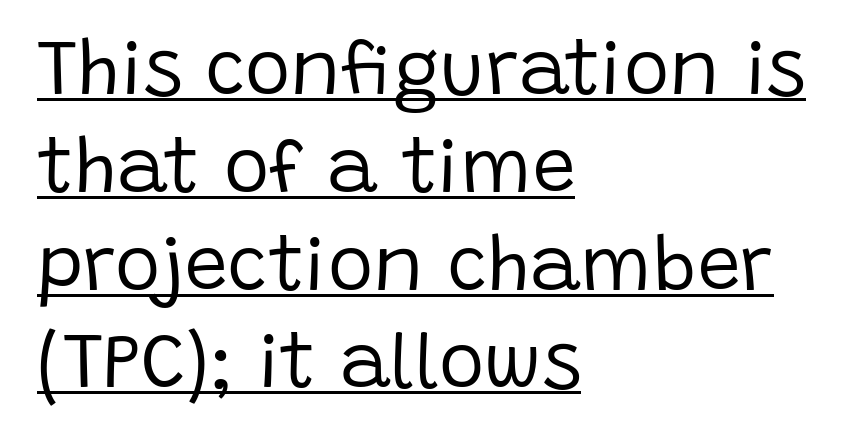
Q: Is the text bold? A: No.
Q: Is the text italic (slanted)? A: No, it is upright.
Q: Is the typeface a serif or a sans-serif typeface? A: Sans-serif.
Q: Is the text underlined? A: Yes.
Q: How is the paragraph aligned? A: Left-aligned.
Q: Is the spacing between letters normal or unusually wide? A: Normal.
Q: Is the spacing between lines tight, normal or loose? A: Normal.
Q: Width (condensed, normal, or wide)? A: Normal.
Q: Stroke contrast? A: Low.
Q: x-height? A: Large.
Q: Monospaced? A: No.
